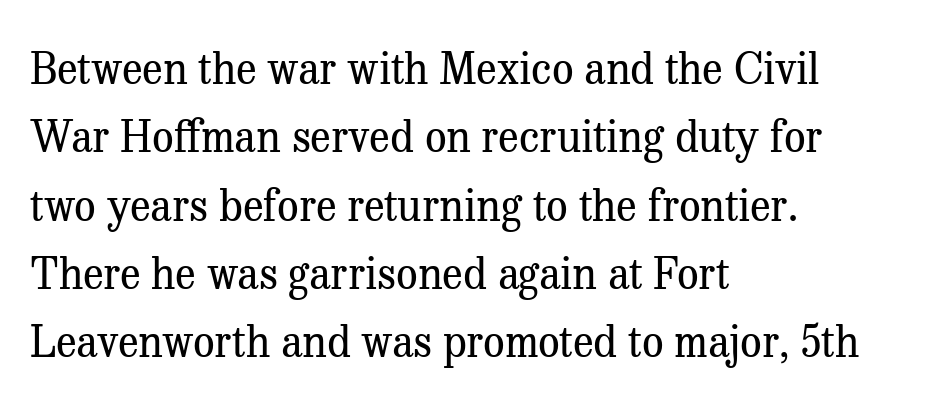
{"serif": "yes", "italic": "no", "bold": "no", "weight": "regular", "width": "normal", "stroke_contrast": "medium", "x_height": "medium", "monospaced": "no", "underline": "no", "align": "left", "line_spacing": "normal", "line_spacing_ratio": 1.59, "letter_spacing": "normal", "letter_spacing_em": 0.0, "glyph_px": 43}
